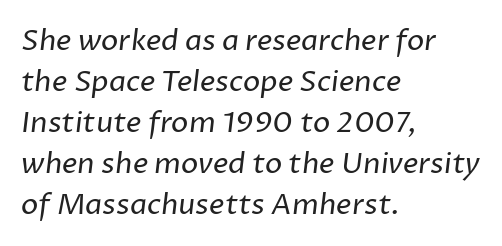
Words appear dense and cohesive because spacing is normal. A typesetter would call this leading conventional body-copy spacing. Each letter keeps its own natural width here, so spacing adapts to shape. This rendering uses left alignment, leaving the right contour irregular.
